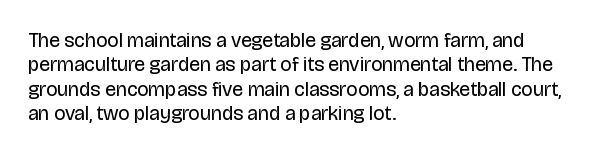
These lines keep a tight, regular rhythm from letter to letter. In CSS terms this would be text-align: left. Weight: in the light-to-regular range. This is roman type, the default non-slanted kind. Decoration check: the copy has no underline.
